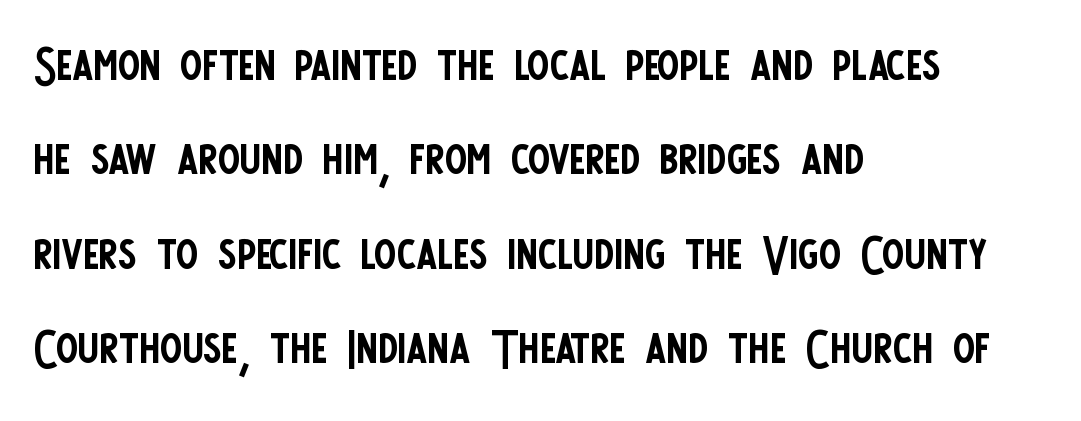
Q: Is the text bold? A: No.
Q: Is the text italic (slanted)? A: No, it is upright.
Q: Is the typeface a serif or a sans-serif typeface? A: Sans-serif.
Q: Is the text underlined? A: No.
Q: How is the paragraph aligned? A: Left-aligned.
Q: Is the spacing between letters normal or unusually wide? A: Normal.
Q: Is the spacing between lines tight, normal or loose? A: Normal.
Q: Width (condensed, normal, or wide)? A: Condensed.
Q: Stroke contrast? A: Low.
Q: x-height? A: Large.
Q: Monospaced? A: No.
